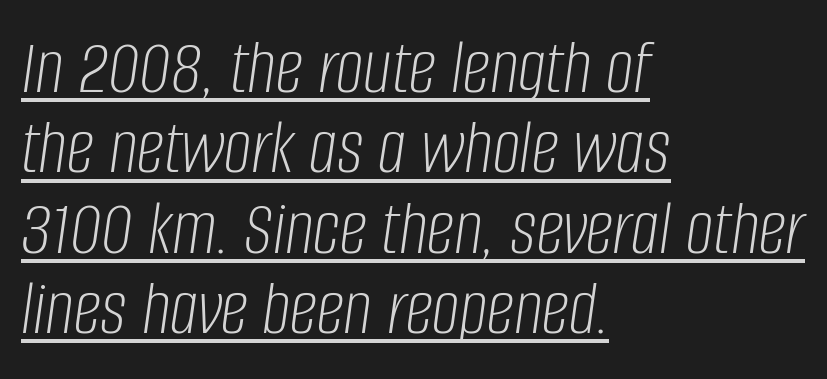
Like a heading marked for emphasis, these lines bear an underscore. Stroke thickness stays within the range of a standard reading face or lighter. Character widths vary here, with narrow letters taking less room than wide ones. Tracking here is standard; glyphs follow each other at the usual distance. Caption: multi-line text, flush left, ragged right. The line-height multiplier appears low, near solid setting.
